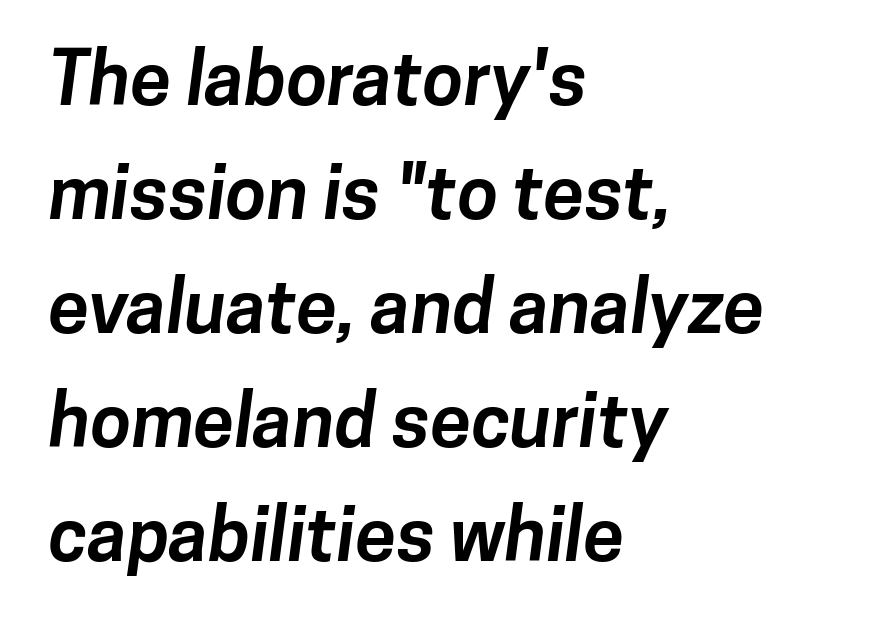
The rendering keeps characters at their native spacing. The zone under the glyphs is completely vacant. Successive baselines arrive at the customary interval. Classification — sans serif. The letters advance in unequal steps, a hallmark of proportional type. Strokes here are thick enough to call this a true bold.
